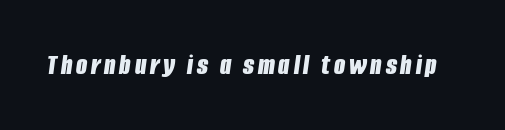
{"italic": "yes", "lean": "right", "slant_degrees": 8, "bold": "yes", "weight": "bold", "width": "condensed", "stroke_contrast": "low", "x_height": "large", "monospaced": "no", "underline": "no", "glyph_px": 29}
